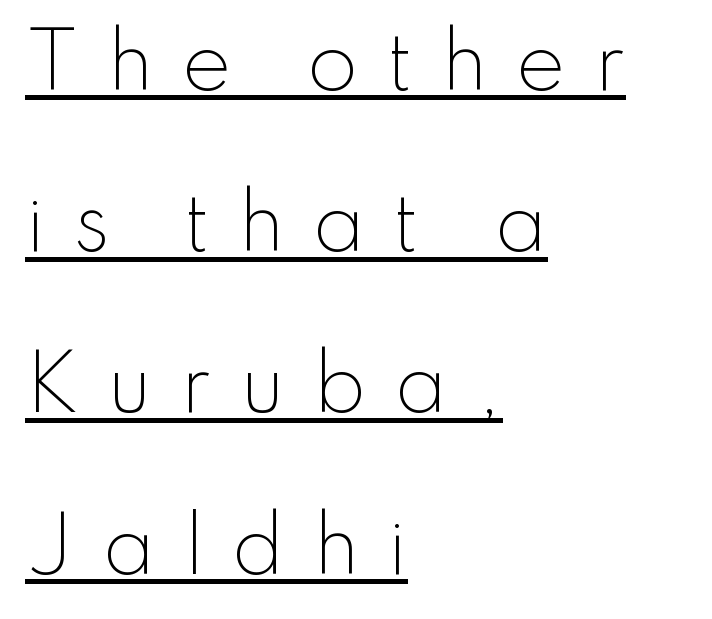
Q: Is the text bold? A: No.
Q: Is the text italic (slanted)? A: No, it is upright.
Q: Is the typeface a serif or a sans-serif typeface? A: Sans-serif.
Q: Is the text underlined? A: Yes.
Q: How is the paragraph aligned? A: Left-aligned.
Q: Is the spacing between letters normal or unusually wide? A: Unusually wide.
Q: Is the spacing between lines tight, normal or loose? A: Loose.
Q: Width (condensed, normal, or wide)? A: Normal.
Q: Stroke contrast? A: Low.
Q: x-height? A: Small.
Q: Monospaced? A: No.
